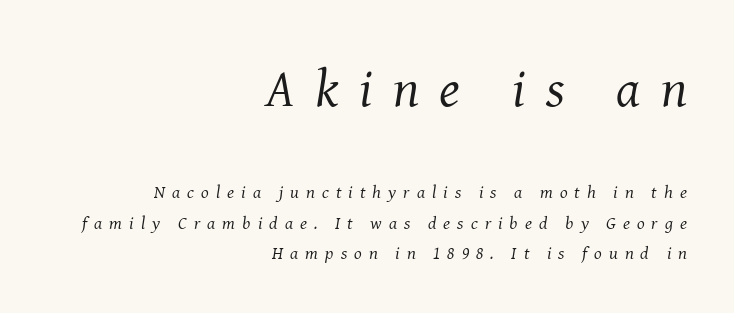
Q: Is the text bold? A: No.
Q: Is the text italic (slanted)? A: Yes, it leans right by about 8 degrees.
Q: Is the typeface a serif or a sans-serif typeface? A: Serif.
Q: Is the text underlined? A: No.
Q: How is the paragraph aligned? A: Right-aligned.
Q: Is the spacing between letters normal or unusually wide? A: Unusually wide.
Q: Is the spacing between lines tight, normal or loose? A: Normal.
Q: Which block of text is set in a larger size, the first (top) or the second (bottom)? A: The first (top) one.
Q: Width (condensed, normal, or wide)? A: Normal.
Q: Stroke contrast? A: Medium.
Q: x-height? A: Medium.
Q: Monospaced? A: No.
